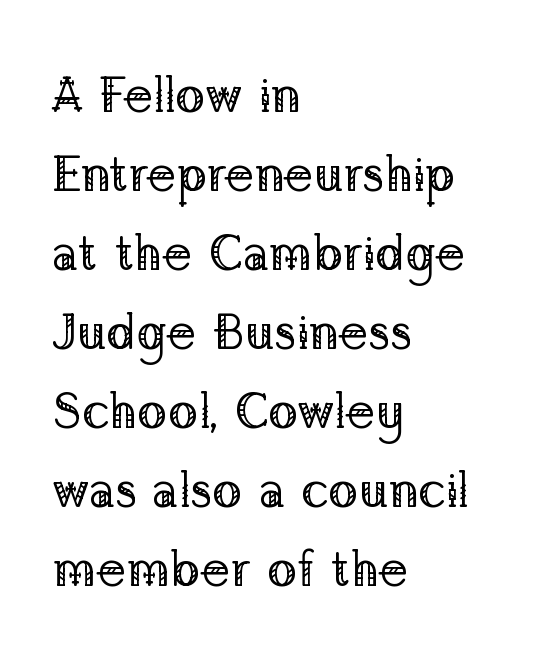
{"serif": "yes", "italic": "no", "bold": "no", "weight": "regular", "width": "normal", "stroke_contrast": "low", "x_height": "medium", "monospaced": "no", "underline": "no", "align": "left", "line_spacing": "normal", "line_spacing_ratio": 1.58, "letter_spacing": "normal", "letter_spacing_em": 0.0, "glyph_px": 50}
